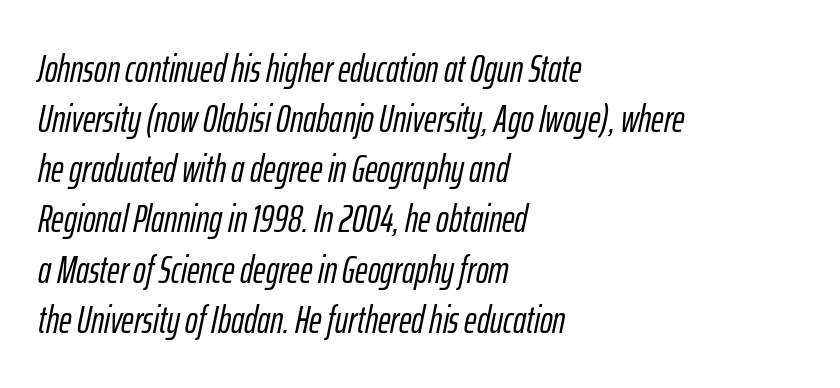
Look at the tracking — it's just the regular setting, nothing added. The glyphs are unaccompanied by any horizontal stroke below them. The whole block is typeset with a tilt. The text block is weighted toward the left margin, trailing off unevenly rightward.
